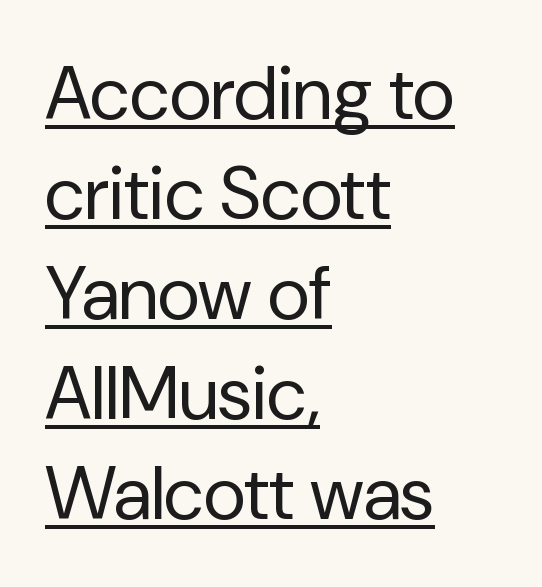
Q: Is the text bold? A: No.
Q: Is the text italic (slanted)? A: No, it is upright.
Q: Is the typeface a serif or a sans-serif typeface? A: Sans-serif.
Q: Is the text underlined? A: Yes.
Q: How is the paragraph aligned? A: Left-aligned.
Q: Is the spacing between letters normal or unusually wide? A: Normal.
Q: Is the spacing between lines tight, normal or loose? A: Normal.
Q: Width (condensed, normal, or wide)? A: Normal.
Q: Stroke contrast? A: Low.
Q: x-height? A: Medium.
Q: Monospaced? A: No.
